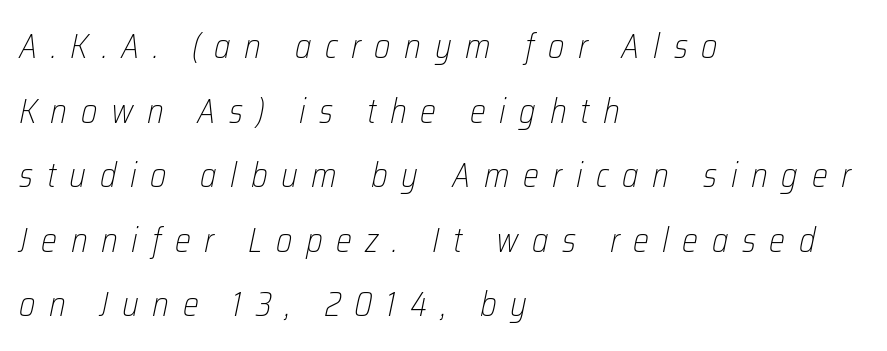
{"italic": "yes", "lean": "right", "slant_degrees": 12, "bold": "no", "weight": "light", "width": "condensed", "stroke_contrast": "low", "x_height": "medium", "monospaced": "no", "underline": "no", "align": "left", "line_spacing": "loose", "line_spacing_ratio": 1.9, "letter_spacing": "wide", "letter_spacing_em": 0.4, "glyph_px": 34}
